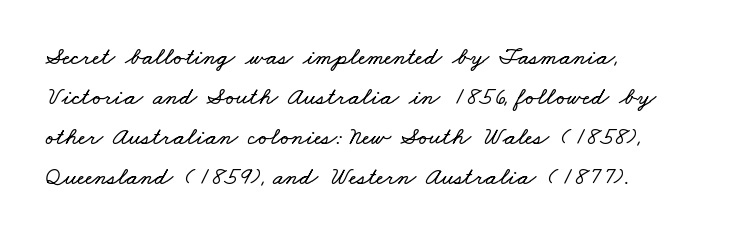
The specimen omits any rule beneath the text block's lines. A student would call this left alignment; a typographer would say flush left, rag right. Standard letterfit; no display-style spreading of the glyphs. Honestly, the row spacing looks completely unremarkable.
